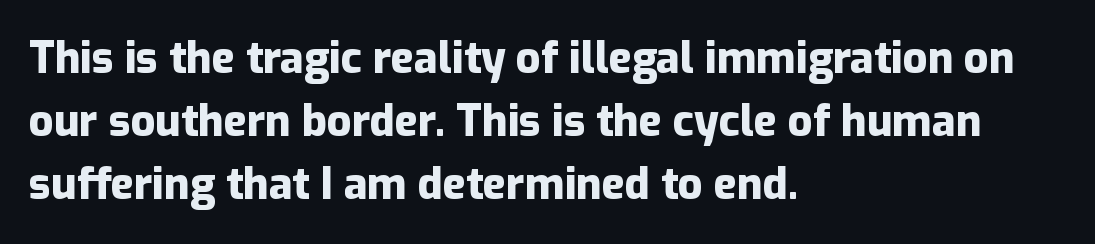
Q: Is the text bold? A: Yes.
Q: Is the text italic (slanted)? A: No, it is upright.
Q: Is the typeface a serif or a sans-serif typeface? A: Sans-serif.
Q: Is the text underlined? A: No.
Q: How is the paragraph aligned? A: Left-aligned.
Q: Is the spacing between letters normal or unusually wide? A: Normal.
Q: Is the spacing between lines tight, normal or loose? A: Normal.
Q: Width (condensed, normal, or wide)? A: Normal.
Q: Stroke contrast? A: Low.
Q: x-height? A: Medium.
Q: Monospaced? A: No.
